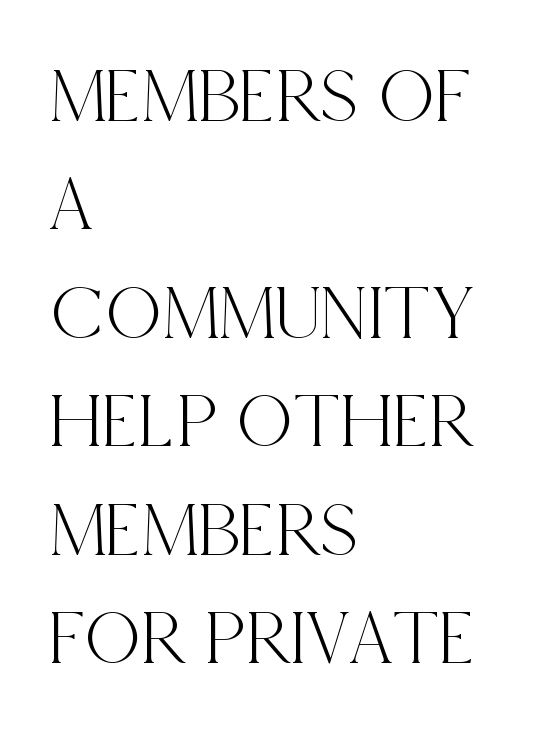
Horizontal bands of white between lines are of average thickness. Underlining? Definitely not there. The lines in this sample share a left origin and differ only in where they stop. Here the designer chose a conventional face with non-uniform glyph widths. Font category for this specimen: serif.
